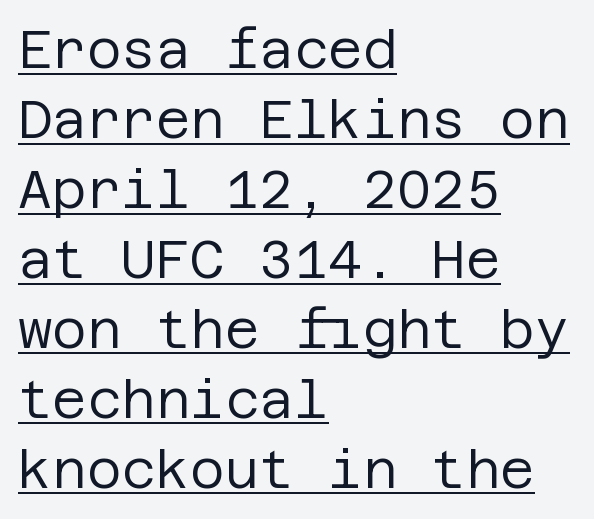
Q: Is the text bold? A: No.
Q: Is the text italic (slanted)? A: No, it is upright.
Q: Is the typeface a serif or a sans-serif typeface? A: Sans-serif.
Q: Is the text underlined? A: Yes.
Q: How is the paragraph aligned? A: Left-aligned.
Q: Is the spacing between letters normal or unusually wide? A: Normal.
Q: Is the spacing between lines tight, normal or loose? A: Normal.
Q: Width (condensed, normal, or wide)? A: Normal.
Q: Stroke contrast? A: Low.
Q: x-height? A: Large.
